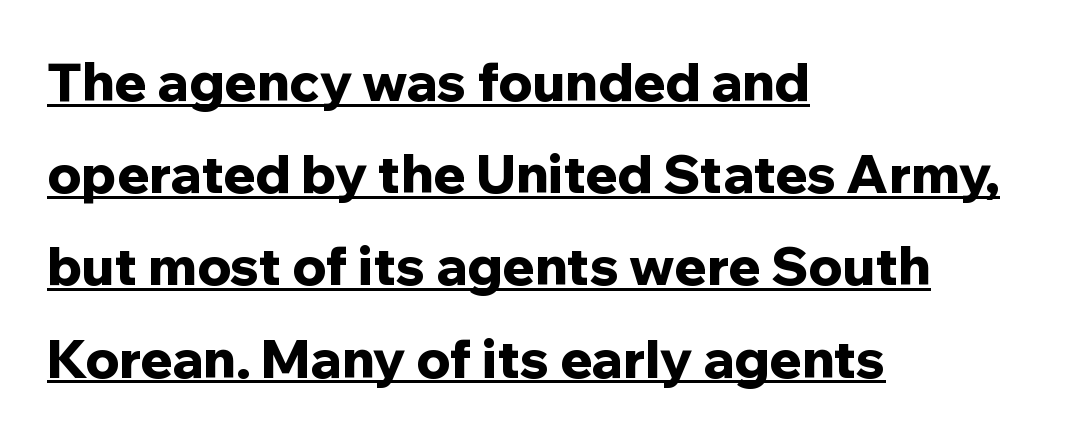
Q: Is the text bold? A: Yes.
Q: Is the text italic (slanted)? A: No, it is upright.
Q: Is the typeface a serif or a sans-serif typeface? A: Sans-serif.
Q: Is the text underlined? A: Yes.
Q: How is the paragraph aligned? A: Left-aligned.
Q: Is the spacing between letters normal or unusually wide? A: Normal.
Q: Width (condensed, normal, or wide)? A: Normal.
Q: Stroke contrast? A: Low.
Q: x-height? A: Medium.
Q: Monospaced? A: No.
